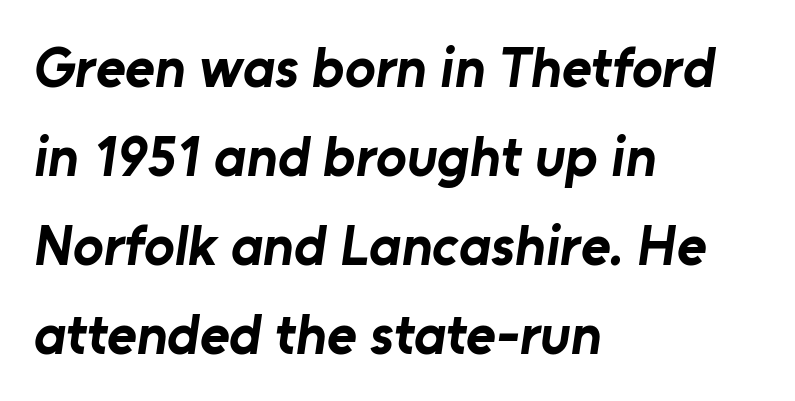
Q: Is the text bold? A: Yes.
Q: Is the typeface a serif or a sans-serif typeface? A: Sans-serif.
Q: Is the text underlined? A: No.
Q: How is the paragraph aligned? A: Left-aligned.
Q: Is the spacing between letters normal or unusually wide? A: Normal.
Q: Is the spacing between lines tight, normal or loose? A: Normal.
Q: Width (condensed, normal, or wide)? A: Normal.
Q: Stroke contrast? A: Low.
Q: x-height? A: Medium.
Q: Monospaced? A: No.
